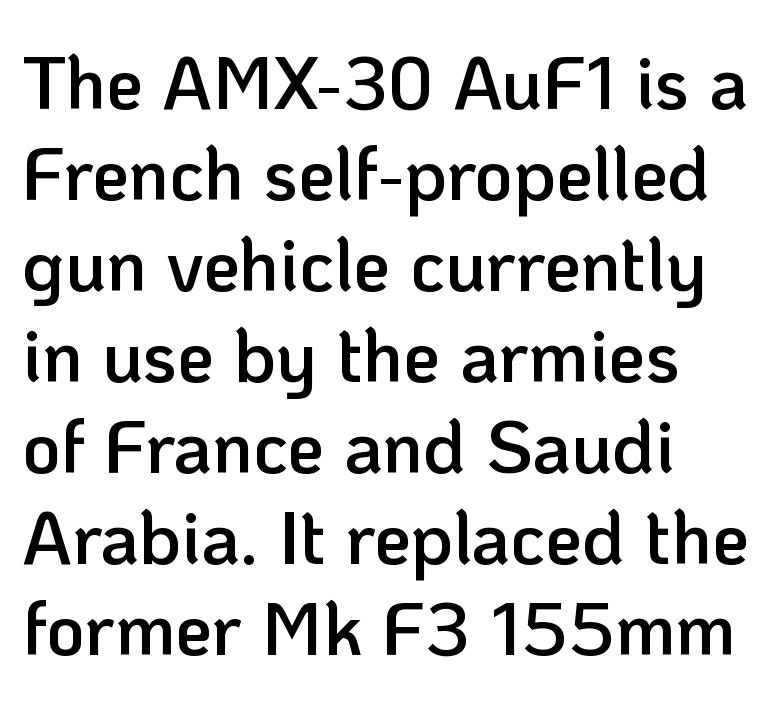
Q: Is the text bold? A: Semi-bold.
Q: Is the text italic (slanted)? A: No, it is upright.
Q: Is the typeface a serif or a sans-serif typeface? A: Sans-serif.
Q: Is the text underlined? A: No.
Q: How is the paragraph aligned? A: Left-aligned.
Q: Is the spacing between letters normal or unusually wide? A: Normal.
Q: Width (condensed, normal, or wide)? A: Normal.
Q: Stroke contrast? A: Low.
Q: x-height? A: Medium.
Q: Monospaced? A: No.
